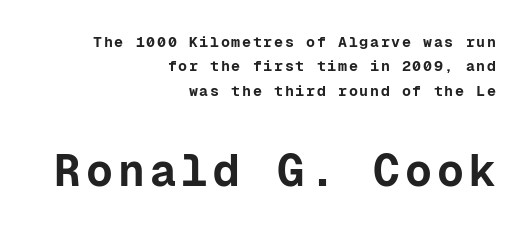
Compared with an ordinary text face, these strokes are far heavier — a full bold. Quick note: underline off. Note the uniform advance width — an 'i' takes as much space as an 'm'. Characters remain perfectly vertical along every line. The face used here appears at its bigger size in the lower chunk.
